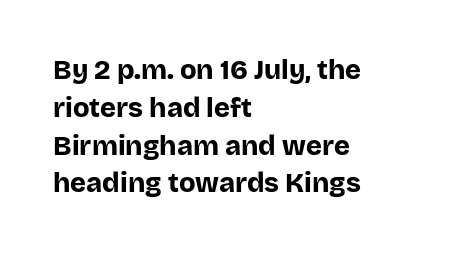
Q: Is the text bold? A: Yes.
Q: Is the text italic (slanted)? A: No, it is upright.
Q: Is the text underlined? A: No.
Q: How is the paragraph aligned? A: Left-aligned.
Q: Is the spacing between letters normal or unusually wide? A: Normal.
Q: Is the spacing between lines tight, normal or loose? A: Normal.
